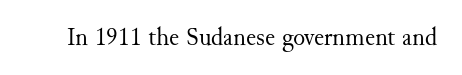
{"italic": "no", "bold": "no", "underline": "no", "letter_spacing": "normal", "letter_spacing_em": 0.0, "glyph_px": 25}
